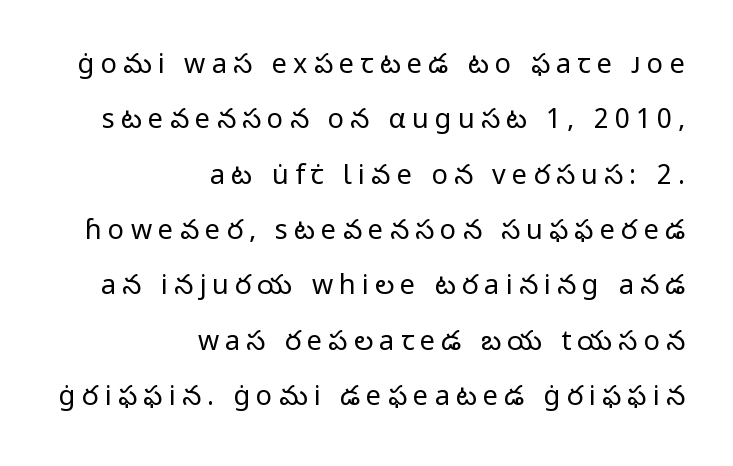
Q: Is the text bold? A: No.
Q: Is the text italic (slanted)? A: No, it is upright.
Q: Is the text underlined? A: No.
Q: How is the paragraph aligned? A: Right-aligned.
Q: Is the spacing between letters normal or unusually wide? A: Unusually wide.
Q: Is the spacing between lines tight, normal or loose? A: Loose.
